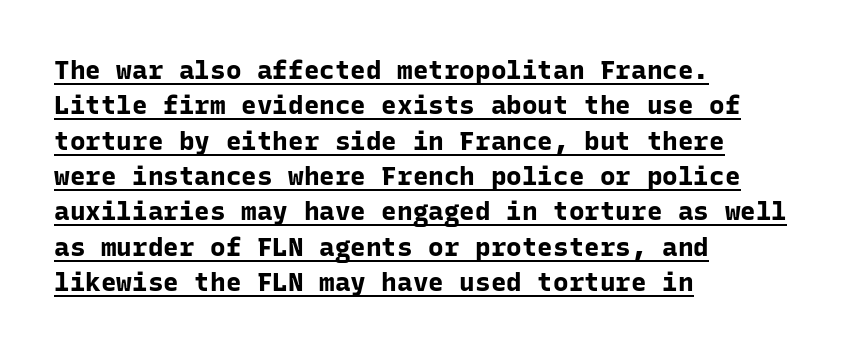
The image shows 26 px bold type, upright; set left-aligned, normal line spacing (1.36x), normal letter spacing, underlined.
